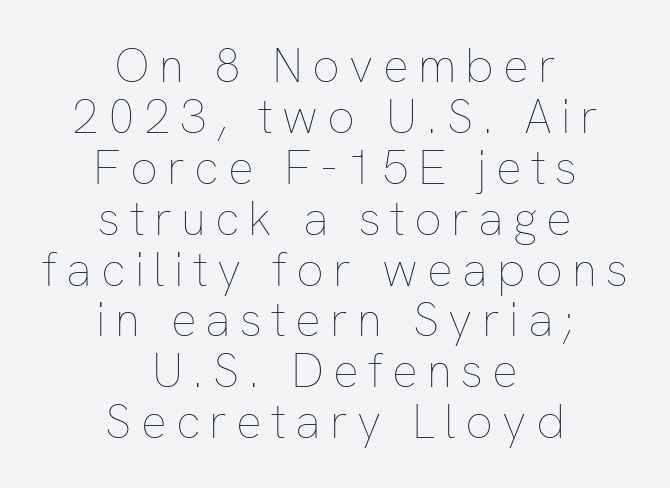
The image shows 48 px thin type, upright; set centered, tight line spacing (1.06x), not underlined; low stroke contrast and a medium x-height.
